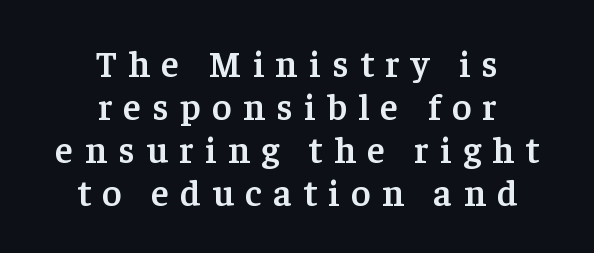
Q: Is the text bold? A: Semi-bold.
Q: Is the text italic (slanted)? A: No, it is upright.
Q: Is the typeface a serif or a sans-serif typeface? A: Serif.
Q: Is the text underlined? A: No.
Q: How is the paragraph aligned? A: Centered.
Q: Is the spacing between letters normal or unusually wide? A: Unusually wide.
Q: Width (condensed, normal, or wide)? A: Normal.
Q: Stroke contrast? A: Low.
Q: x-height? A: Medium.
Q: Monospaced? A: No.
